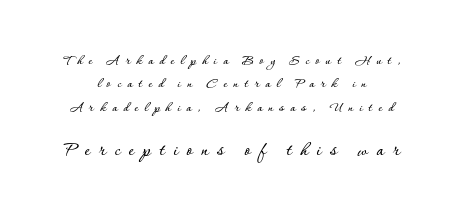
One glance says typical: line gaps are just what's usual. The specimen omits any rule beneath the text block's lines. In terms of letterspacing, this is a distinctly airy, spread setting. Which of the two is more prominent by size? The second, at the bottom.
